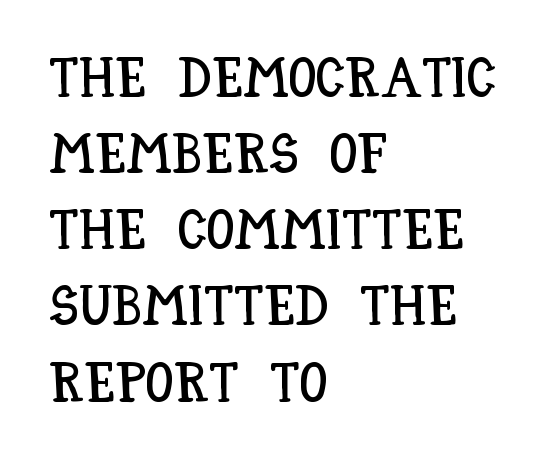
{"italic": "no", "width": "condensed", "stroke_contrast": "low", "x_height": "large", "monospaced": "no", "underline": "no", "align": "left", "line_spacing": "normal", "line_spacing_ratio": 1.36, "letter_spacing": "normal", "letter_spacing_em": 0.0, "glyph_px": 56}
